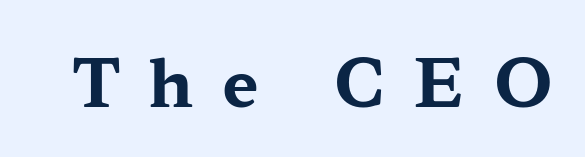
The image shows 65 px bold, wide serif type, upright; set unusually wide letter spacing (+0.44 em), not underlined; medium stroke contrast and a medium x-height.
